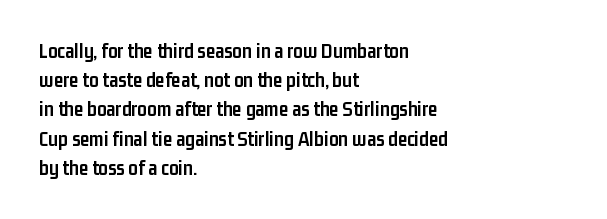
{"italic": "no", "bold": "yes", "underline": "no", "align": "left", "line_spacing": "normal", "line_spacing_ratio": 1.39, "letter_spacing": "normal", "letter_spacing_em": 0.0, "glyph_px": 21}
